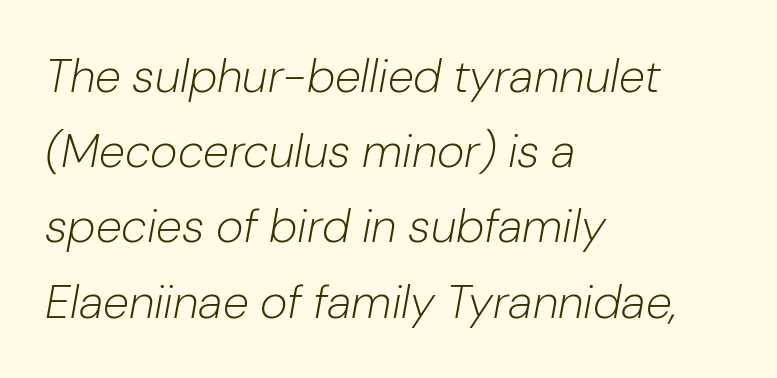
Every row of glyphs begins at an identical x-position on the left. This sample has the flowing, uneven cadence of proportional lettering. The area under the type is left untouched. Nobody touched the tracking dial on this one. Leading matches the norm, producing a regular column.
